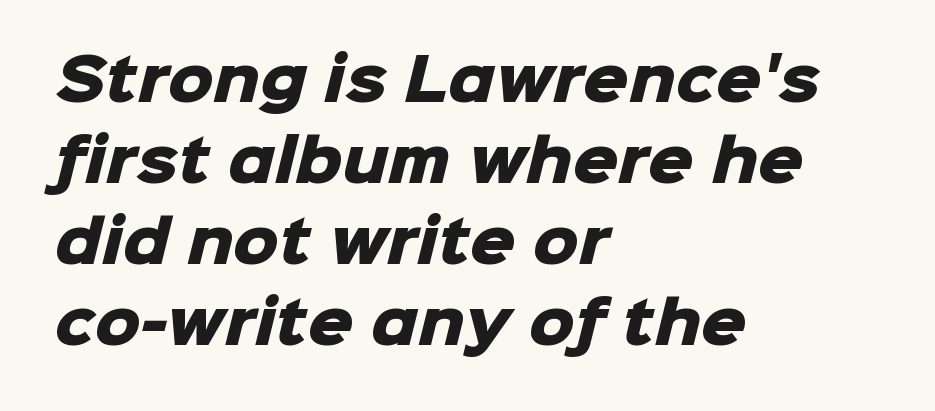
Q: Is the text bold? A: Yes.
Q: Is the typeface a serif or a sans-serif typeface? A: Sans-serif.
Q: Is the text underlined? A: No.
Q: How is the paragraph aligned? A: Left-aligned.
Q: Is the spacing between letters normal or unusually wide? A: Normal.
Q: Is the spacing between lines tight, normal or loose? A: Normal.
Q: Width (condensed, normal, or wide)? A: Normal.
Q: Stroke contrast? A: Low.
Q: x-height? A: Medium.
Q: Monospaced? A: No.
